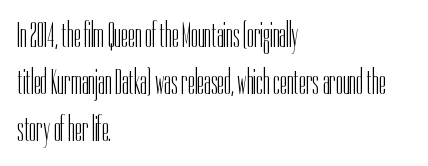
Spacing verdict: proportional, widths tailored to each character. Is there any slant? The stems are plumb. The line-height multiplier appears to be the usual default. Clear beneath every line of the passage. Observe the ordinary spacing: letters are neighbours, not strangers. Unlike a traditional serif, this face leaves its strokes unadorned.
